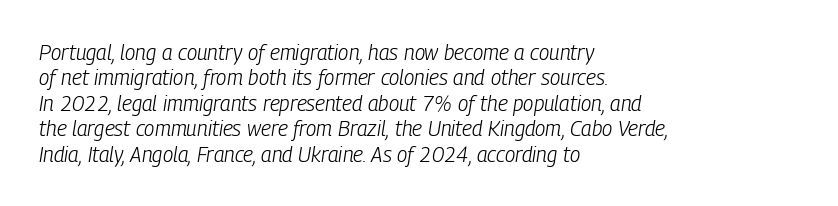
{"italic": "yes", "lean": "right", "slant_degrees": 9, "bold": "no", "underline": "no", "align": "left", "line_spacing_ratio": 1.21, "letter_spacing": "normal", "letter_spacing_em": 0.0, "glyph_px": 21}
